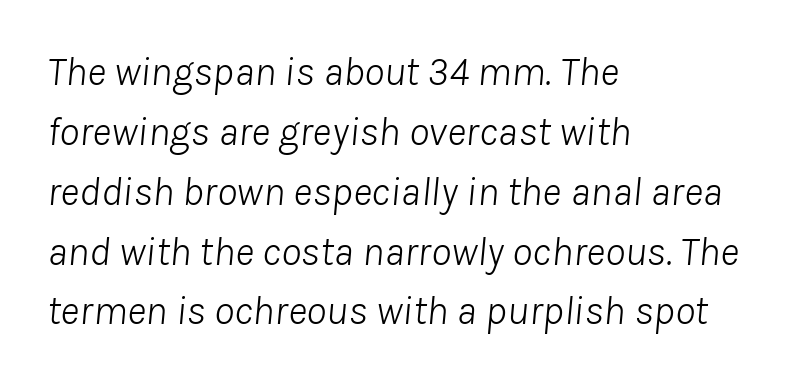
The typesetter chose a ragged-right arrangement here. Observe the lean: these are italic letterforms. Summary of weight: not heavy and not bold. Letters rest on an invisible, unmarked baseline. In terms of letterspacing, this is plain default setting. The passage shown is typed in a proportional face where columns would drift.
